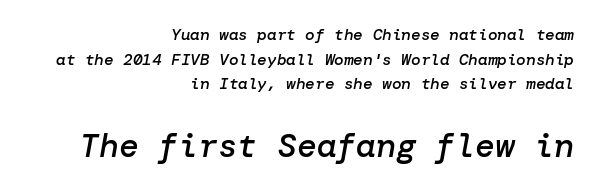
Q: Is the text bold? A: Semi-bold.
Q: Is the text italic (slanted)? A: Yes, it leans right by about 10 degrees.
Q: Is the text underlined? A: No.
Q: How is the paragraph aligned? A: Right-aligned.
Q: Is the spacing between letters normal or unusually wide? A: Normal.
Q: Is the spacing between lines tight, normal or loose? A: Normal.
Q: Which block of text is set in a larger size, the first (top) or the second (bottom)? A: The second (bottom) one.
Q: Width (condensed, normal, or wide)? A: Normal.
Q: Stroke contrast? A: Low.
Q: x-height? A: Medium.
